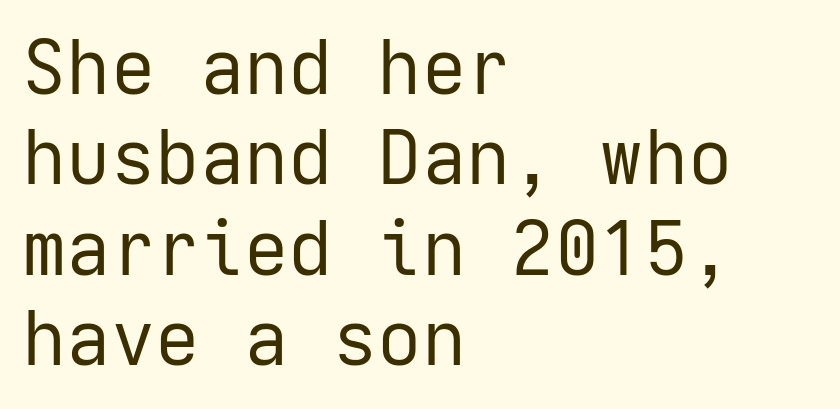
Q: Is the text bold? A: No.
Q: Is the text italic (slanted)? A: No, it is upright.
Q: Is the typeface a serif or a sans-serif typeface? A: Sans-serif.
Q: Is the text underlined? A: No.
Q: How is the paragraph aligned? A: Left-aligned.
Q: Is the spacing between letters normal or unusually wide? A: Normal.
Q: Width (condensed, normal, or wide)? A: Normal.
Q: Stroke contrast? A: Low.
Q: x-height? A: Medium.
